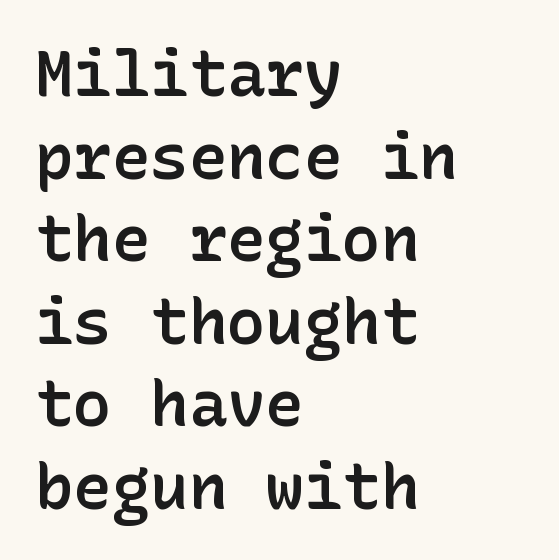
Words appear dense and cohesive because spacing is normal. Horizontally, the lines are justified to the leading edge only. The glyphs are unaccompanied by any horizontal stroke below them. Does the lettering tilt? It doesn't — this is upright. Note: no serifs on the glyphs. Semibold letterforms, between regular and bold.
